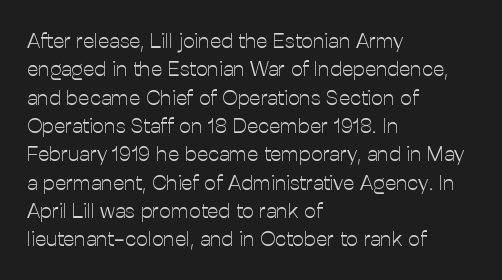
{"italic": "no", "bold": "no", "underline": "no", "align": "left", "line_spacing": "normal", "line_spacing_ratio": 1.35, "letter_spacing": "normal", "letter_spacing_em": 0.0, "glyph_px": 21}
